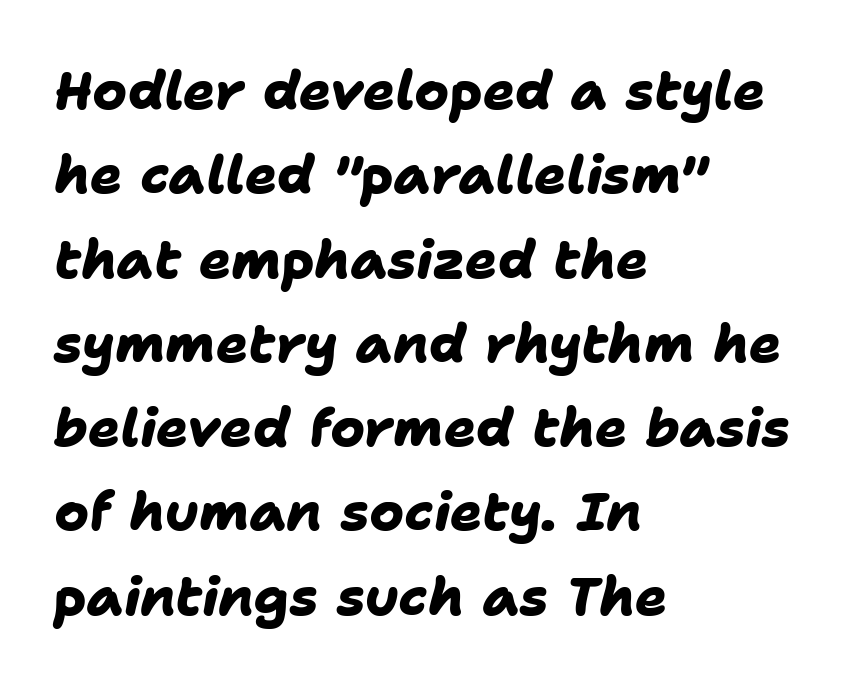
The image shows 53 px heavy sans-serif type; set left-aligned, normal line spacing (1.59x), normal letter spacing, not underlined; low stroke contrast and a medium x-height.
